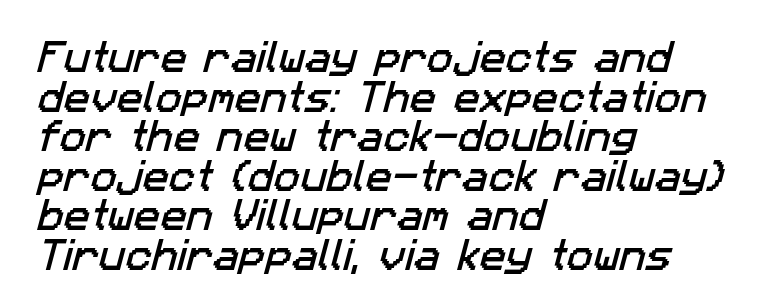
Q: Is the typeface a serif or a sans-serif typeface? A: Sans-serif.
Q: Is the text underlined? A: No.
Q: How is the paragraph aligned? A: Left-aligned.
Q: Is the spacing between letters normal or unusually wide? A: Normal.
Q: Is the spacing between lines tight, normal or loose? A: Tight.
Q: Width (condensed, normal, or wide)? A: Normal.
Q: Stroke contrast? A: Low.
Q: x-height? A: Medium.
Q: Monospaced? A: No.
